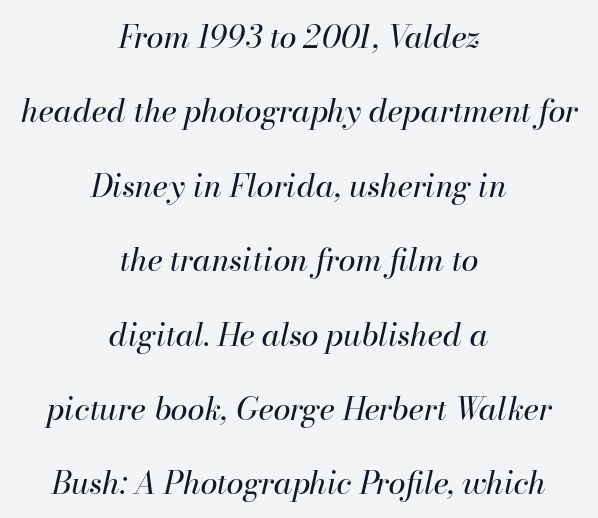
The face used here is rendered with its standard letterfit. This sample has the flowing, uneven cadence of proportional lettering. No word sits above an underline. Casual observation: everything's sitting right in the middle. Rendered with sloped, italic letterforms.
